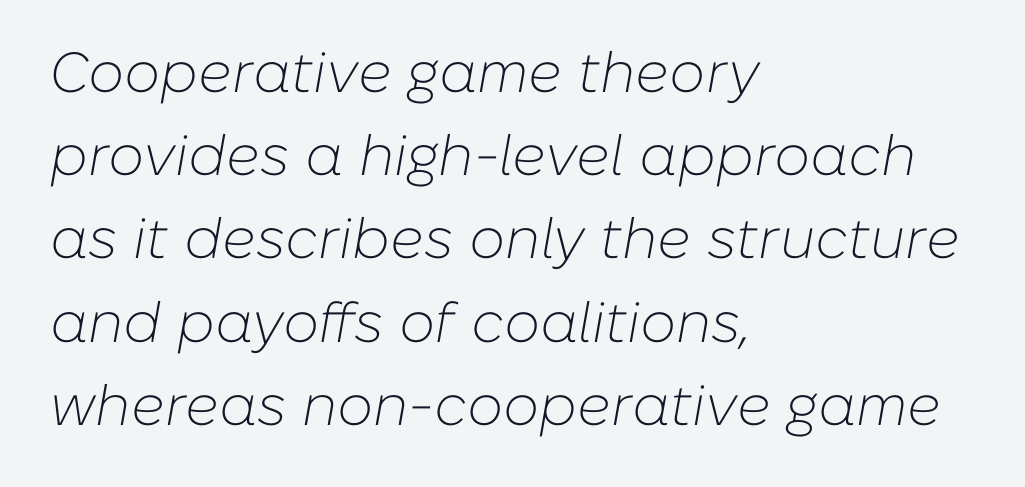
The image shows 57 px light type, italic (leaning right); set left-aligned, normal line spacing (1.46x), normal letter spacing, not underlined; low stroke contrast and a medium x-height.
